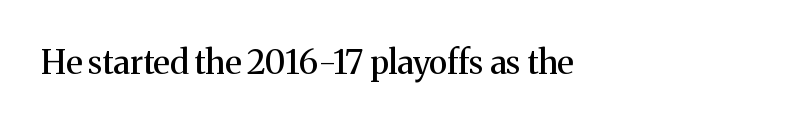
{"serif": "yes", "italic": "no", "width": "normal", "stroke_contrast": "medium", "x_height": "medium", "monospaced": "no", "underline": "no", "letter_spacing": "normal", "letter_spacing_em": 0.0, "glyph_px": 33}
